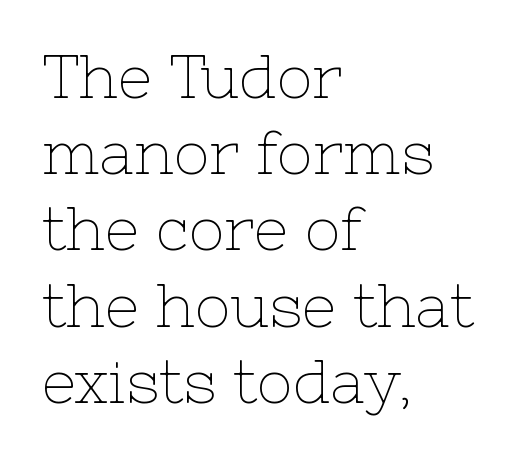
{"serif": "yes", "italic": "no", "bold": "no", "weight": "thin", "width": "normal", "stroke_contrast": "low", "x_height": "medium", "monospaced": "no", "underline": "no", "align": "left", "line_spacing": "normal", "line_spacing_ratio": 1.27, "letter_spacing": "normal", "letter_spacing_em": 0.0, "glyph_px": 60}
